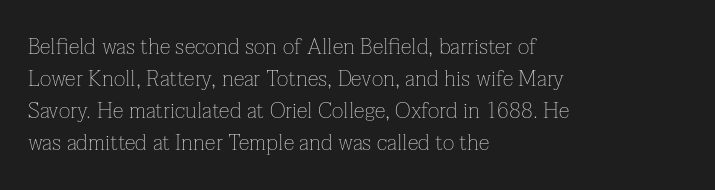
The image shows 22 px text type, upright; set left-aligned, normal line spacing (1.45x), normal letter spacing, not underlined.
